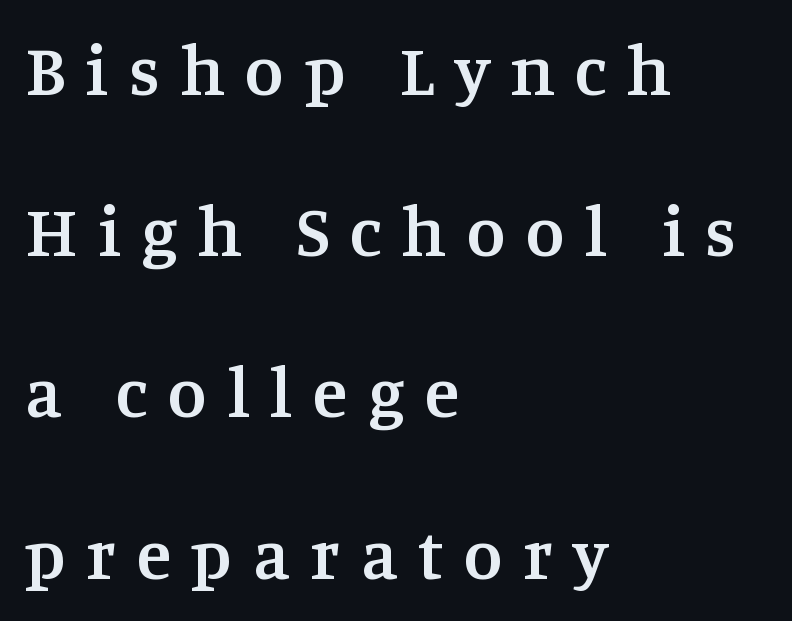
{"serif": "yes", "italic": "no", "bold": "semi", "weight": "semibold", "width": "normal", "stroke_contrast": "medium", "x_height": "large", "monospaced": "no", "underline": "no", "align": "left", "line_spacing": "loose", "line_spacing_ratio": 2.27, "letter_spacing": "wide", "letter_spacing_em": 0.29, "glyph_px": 71}
